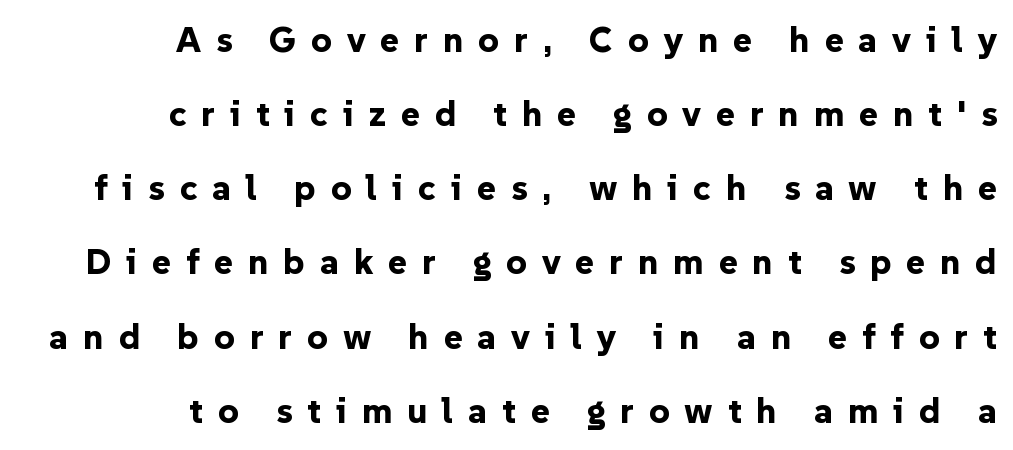
{"serif": "no", "italic": "no", "bold": "yes", "weight": "bold", "width": "normal", "stroke_contrast": "low", "x_height": "medium", "monospaced": "no", "underline": "no", "align": "right", "line_spacing": "loose", "line_spacing_ratio": 2.06, "letter_spacing": "wide", "letter_spacing_em": 0.41, "glyph_px": 36}
